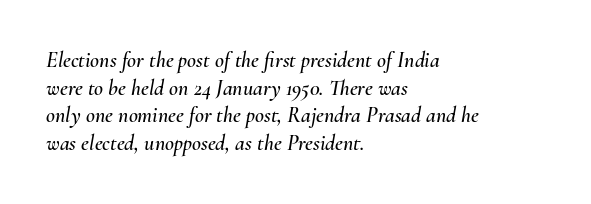
Q: Is the text italic (slanted)? A: Yes, it leans right by about 10 degrees.
Q: Is the text underlined? A: No.
Q: How is the paragraph aligned? A: Left-aligned.
Q: Is the spacing between letters normal or unusually wide? A: Normal.
Q: Is the spacing between lines tight, normal or loose? A: Normal.
